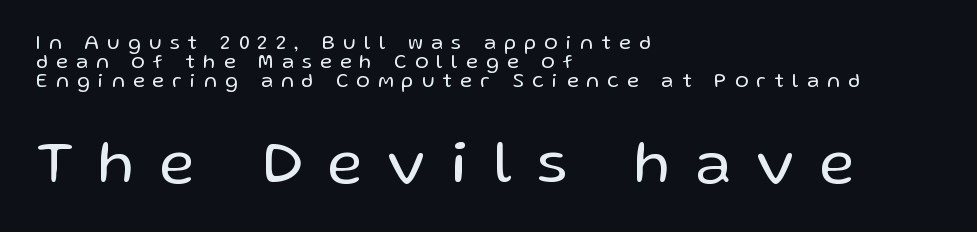
Q: Is the text bold? A: No.
Q: Is the text italic (slanted)? A: No, it is upright.
Q: Is the typeface a serif or a sans-serif typeface? A: Sans-serif.
Q: Is the text underlined? A: No.
Q: How is the paragraph aligned? A: Left-aligned.
Q: Is the spacing between letters normal or unusually wide? A: Unusually wide.
Q: Is the spacing between lines tight, normal or loose? A: Tight.
Q: Which block of text is set in a larger size, the first (top) or the second (bottom)? A: The second (bottom) one.
Q: Width (condensed, normal, or wide)? A: Normal.
Q: Stroke contrast? A: Low.
Q: x-height? A: Medium.
Q: Monospaced? A: No.
